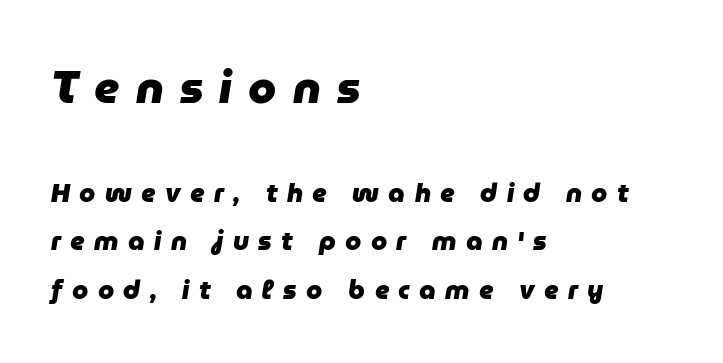
The image shows 45 px heavy type, italic (leaning right); set left-aligned, line spacing 1.88x, unusually wide letter spacing (+0.36 em), not underlined; the first (top) block is 1.73x larger; low stroke contrast and a medium x-height.
